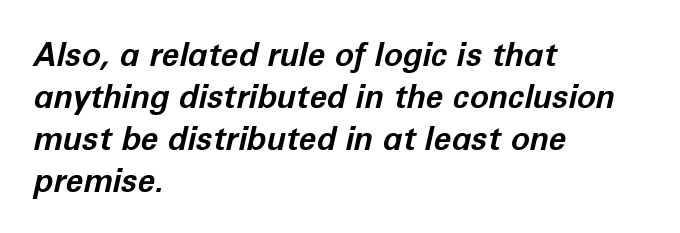
The image shows 32 px bold type, italic (leaning right); set left-aligned, normal line spacing (1.31x), normal letter spacing, not underlined; low stroke contrast and a medium x-height.
